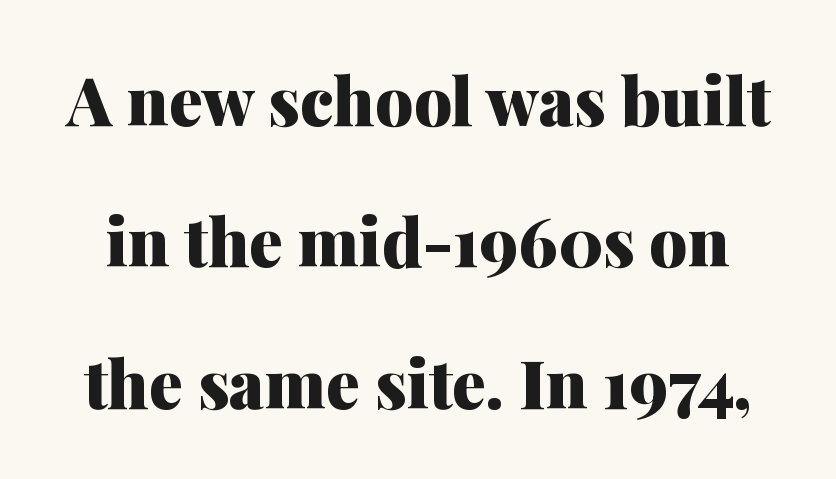
Letters rest on an invisible, unmarked baseline. Heavy, bold letterforms. The letters advance in unequal steps, a hallmark of proportional type. Whoever set this chose breathing room over compactness in the vertical rhythm. What kind of face is this? One with serifs. The gaps between neighbouring characters are ordinary and unremarkable.
